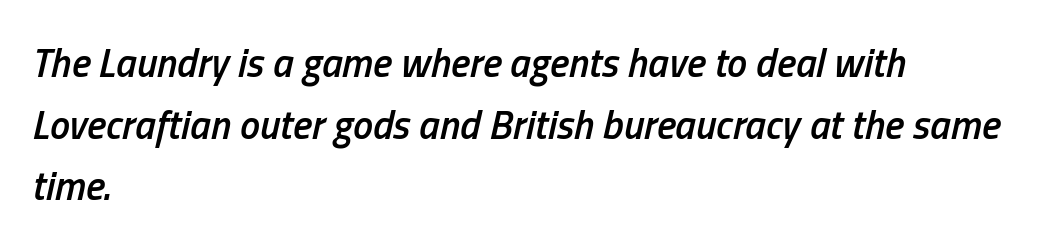
Q: Is the text bold? A: Semi-bold.
Q: Is the text italic (slanted)? A: Yes, it leans right by about 13 degrees.
Q: Is the text underlined? A: No.
Q: How is the paragraph aligned? A: Left-aligned.
Q: Is the spacing between letters normal or unusually wide? A: Normal.
Q: Is the spacing between lines tight, normal or loose? A: Normal.
Q: Width (condensed, normal, or wide)? A: Condensed.
Q: Stroke contrast? A: Low.
Q: x-height? A: Medium.
Q: Monospaced? A: No.
